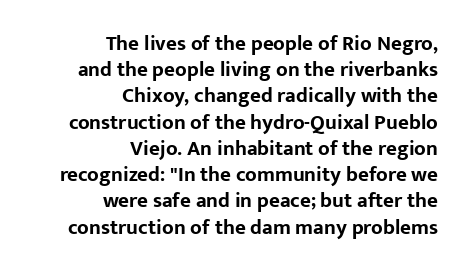
The image shows 21 px bold type, upright; set right-aligned, normal line spacing (1.25x), normal letter spacing, not underlined.
